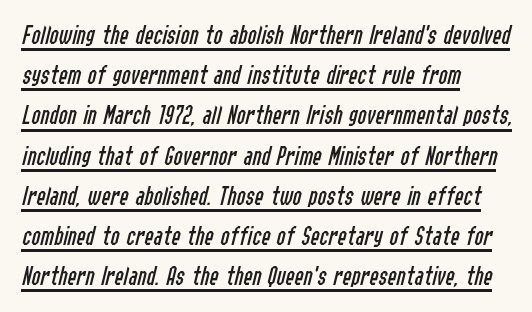
The image shows 27 px text type, italic (leaning right); set left-aligned, normal line spacing (1.49x), normal letter spacing, underlined.
